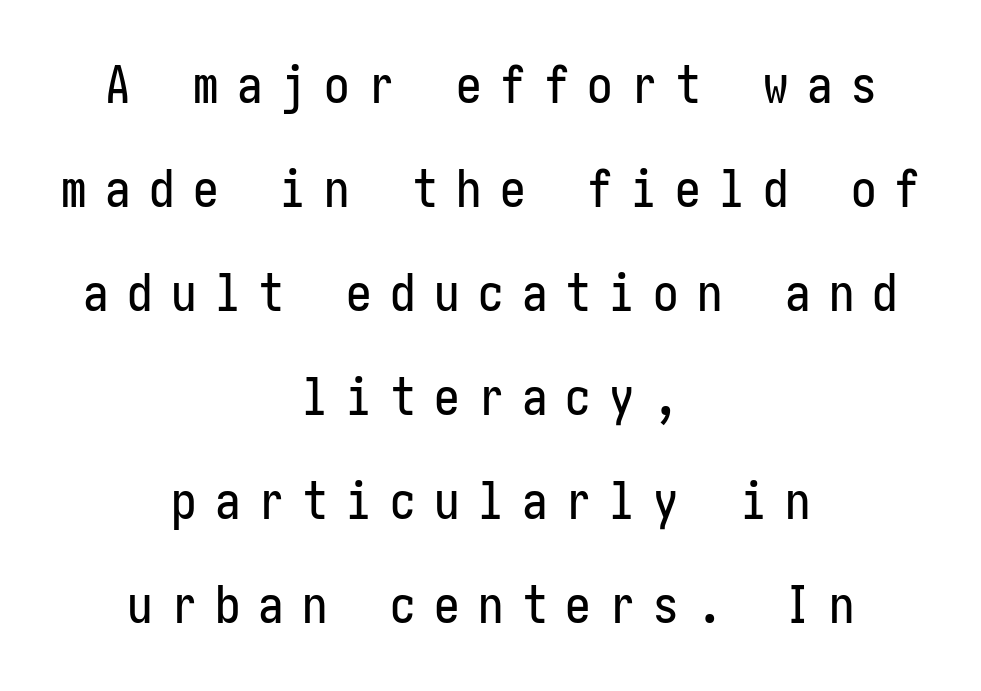
Q: Is the text italic (slanted)? A: No, it is upright.
Q: Is the typeface a serif or a sans-serif typeface? A: Sans-serif.
Q: Is the text underlined? A: No.
Q: How is the paragraph aligned? A: Centered.
Q: Is the spacing between letters normal or unusually wide? A: Unusually wide.
Q: Is the spacing between lines tight, normal or loose? A: Loose.
Q: Width (condensed, normal, or wide)? A: Condensed.
Q: Stroke contrast? A: Low.
Q: x-height? A: Medium.
